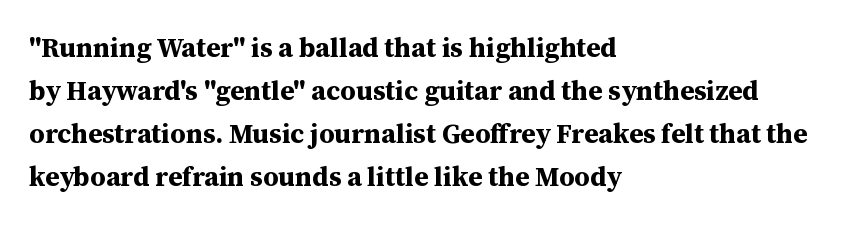
Typesetter's note: full bold, strokes at maximum text heaviness. Quick note: interline space is typical. Compared with a centered layout, this one pins lines to the left instead. Tall strokes in this sample are plumb rather than angled. The tracking reads as untouched default to a designer's eye. Has an underline been added? It has not.
